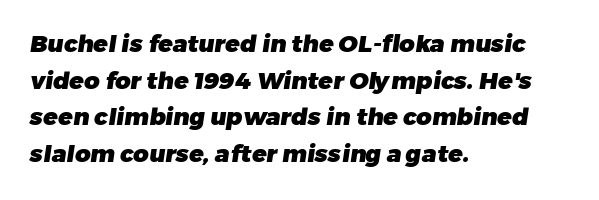
The image shows 24 px bold type; set left-aligned, normal line spacing (1.53x), normal letter spacing, not underlined.
